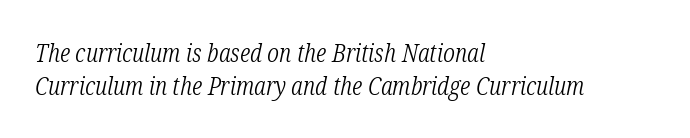
The image shows 25 px text type, italic (leaning right); set left-aligned, normal line spacing (1.32x), normal letter spacing, not underlined.
